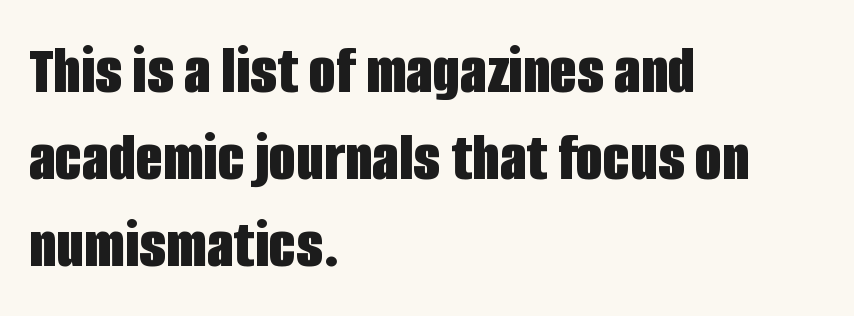
Q: Is the text bold? A: Yes.
Q: Is the text italic (slanted)? A: No, it is upright.
Q: Is the typeface a serif or a sans-serif typeface? A: Sans-serif.
Q: Is the text underlined? A: No.
Q: How is the paragraph aligned? A: Left-aligned.
Q: Is the spacing between letters normal or unusually wide? A: Normal.
Q: Width (condensed, normal, or wide)? A: Condensed.
Q: Stroke contrast? A: Low.
Q: x-height? A: Large.
Q: Monospaced? A: No.
